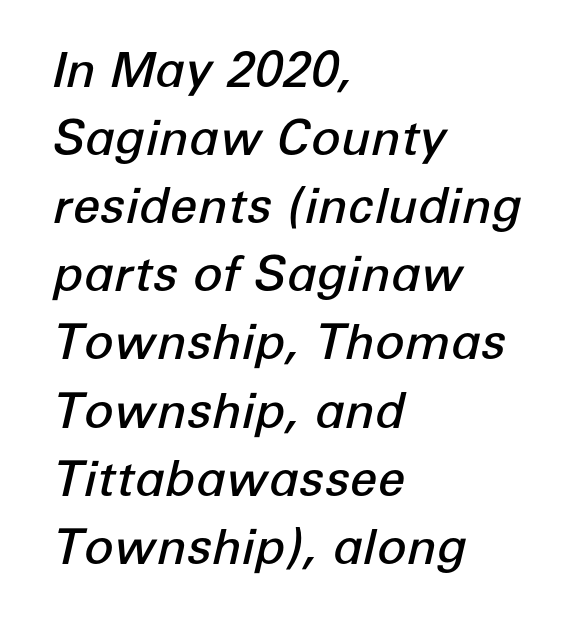
{"italic": "yes", "lean": "right", "slant_degrees": 12, "bold": "semi", "weight": "semibold", "width": "normal", "stroke_contrast": "low", "x_height": "medium", "monospaced": "no", "underline": "no", "align": "left", "line_spacing": "normal", "line_spacing_ratio": 1.39, "letter_spacing": "normal", "letter_spacing_em": 0.0, "glyph_px": 49}
